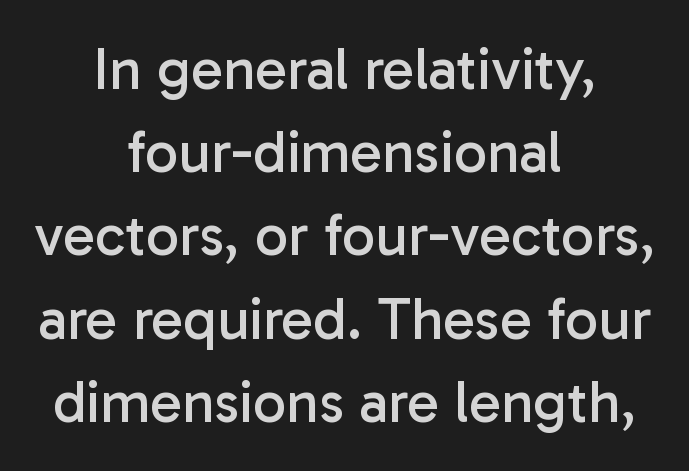
Q: Is the text bold? A: No.
Q: Is the text italic (slanted)? A: No, it is upright.
Q: Is the typeface a serif or a sans-serif typeface? A: Sans-serif.
Q: Is the text underlined? A: No.
Q: How is the paragraph aligned? A: Centered.
Q: Is the spacing between letters normal or unusually wide? A: Normal.
Q: Is the spacing between lines tight, normal or loose? A: Normal.
Q: Width (condensed, normal, or wide)? A: Normal.
Q: Stroke contrast? A: Low.
Q: x-height? A: Medium.
Q: Monospaced? A: No.
